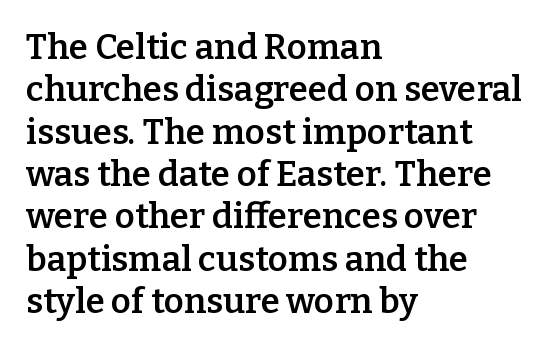
Q: Is the text bold? A: Semi-bold.
Q: Is the text italic (slanted)? A: No, it is upright.
Q: Is the typeface a serif or a sans-serif typeface? A: Serif.
Q: Is the text underlined? A: No.
Q: How is the paragraph aligned? A: Left-aligned.
Q: Is the spacing between letters normal or unusually wide? A: Normal.
Q: Width (condensed, normal, or wide)? A: Normal.
Q: Stroke contrast? A: Low.
Q: x-height? A: Medium.
Q: Monospaced? A: No.
